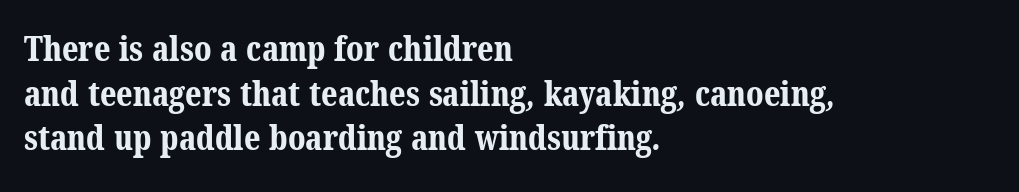
{"serif": "yes", "bold": "yes", "weight": "bold", "width": "normal", "stroke_contrast": "medium", "x_height": "medium", "monospaced": "no", "underline": "no", "align": "left", "line_spacing": "normal", "line_spacing_ratio": 1.31, "letter_spacing": "normal", "letter_spacing_em": 0.0, "glyph_px": 34}
